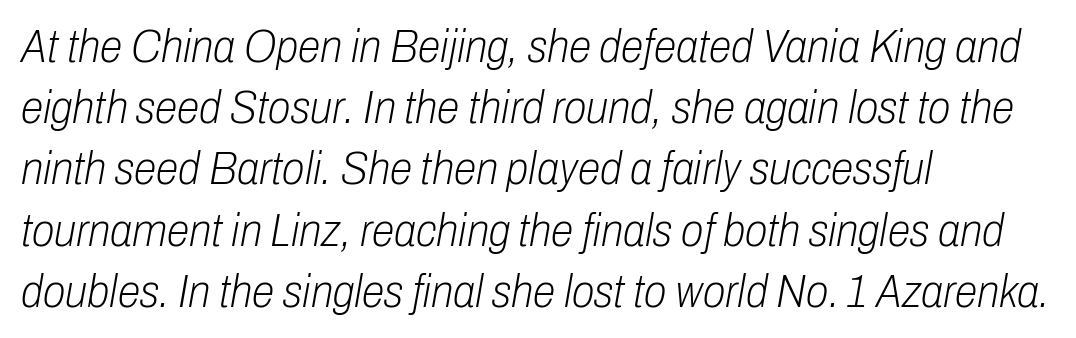
The image shows 46 px light, condensed type, italic (leaning right); set left-aligned, normal line spacing (1.33x), normal letter spacing, not underlined; low stroke contrast and a medium x-height.
